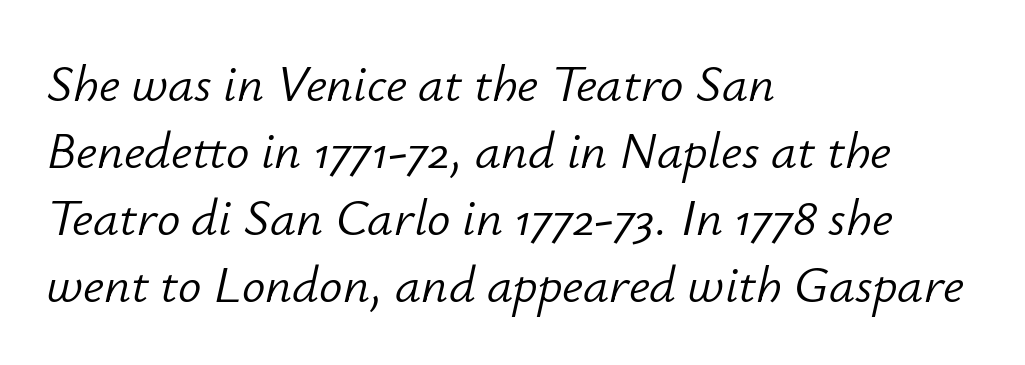
Q: Is the text bold? A: No.
Q: Is the text italic (slanted)? A: Yes, it leans right by about 12 degrees.
Q: Is the text underlined? A: No.
Q: How is the paragraph aligned? A: Left-aligned.
Q: Is the spacing between letters normal or unusually wide? A: Normal.
Q: Is the spacing between lines tight, normal or loose? A: Normal.
Q: Width (condensed, normal, or wide)? A: Normal.
Q: Stroke contrast? A: Low.
Q: x-height? A: Small.
Q: Monospaced? A: No.
